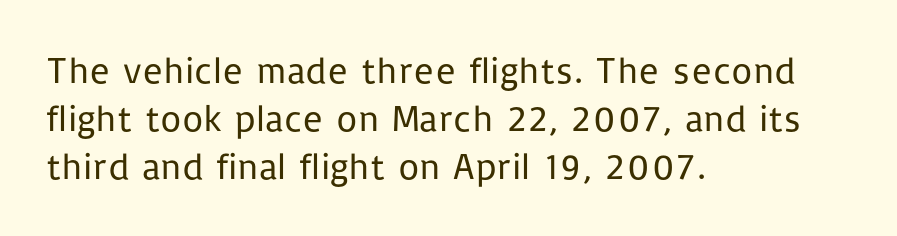
Italic: no, the glyphs are upright roman. The passage is arranged the way most books set body copy — flush left. The characters are drawn with everyday or finer stroke widths. Any mark beneath the type? The region is blank. There is no visible air inserted between adjacent glyphs. The face used here is proportionally spaced, like ordinary book or web type.
